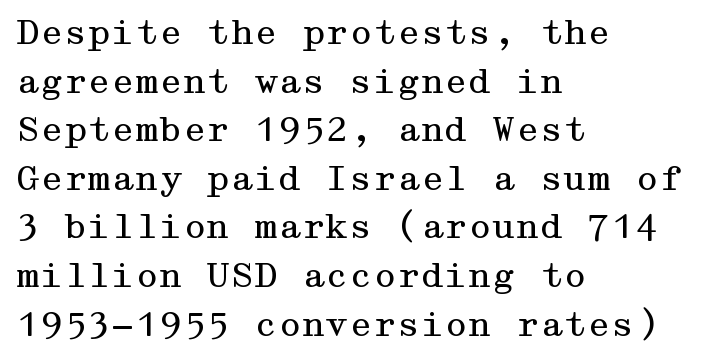
Q: Is the text bold? A: No.
Q: Is the text italic (slanted)? A: No, it is upright.
Q: Is the typeface a serif or a sans-serif typeface? A: Serif.
Q: Is the text underlined? A: No.
Q: How is the paragraph aligned? A: Left-aligned.
Q: Is the spacing between letters normal or unusually wide? A: Normal.
Q: Is the spacing between lines tight, normal or loose? A: Normal.
Q: Width (condensed, normal, or wide)? A: Wide.
Q: Stroke contrast? A: Medium.
Q: x-height? A: Medium.
